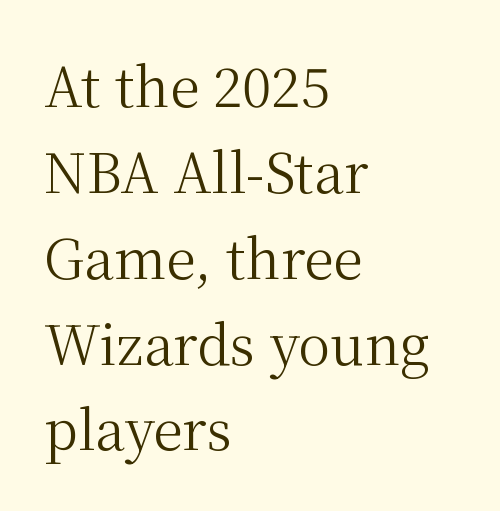
Q: Is the text bold? A: No.
Q: Is the text italic (slanted)? A: No, it is upright.
Q: Is the typeface a serif or a sans-serif typeface? A: Serif.
Q: Is the text underlined? A: No.
Q: How is the paragraph aligned? A: Left-aligned.
Q: Is the spacing between letters normal or unusually wide? A: Normal.
Q: Is the spacing between lines tight, normal or loose? A: Normal.
Q: Width (condensed, normal, or wide)? A: Normal.
Q: Stroke contrast? A: Medium.
Q: x-height? A: Medium.
Q: Monospaced? A: No.
